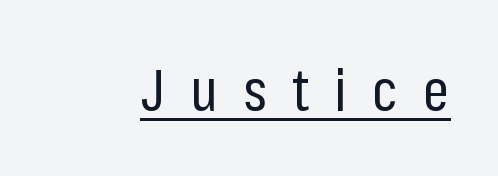
The image shows 58 px regular-weight, condensed sans-serif type, upright; set unusually wide letter spacing (+0.44 em), underlined; low stroke contrast and a medium x-height.
